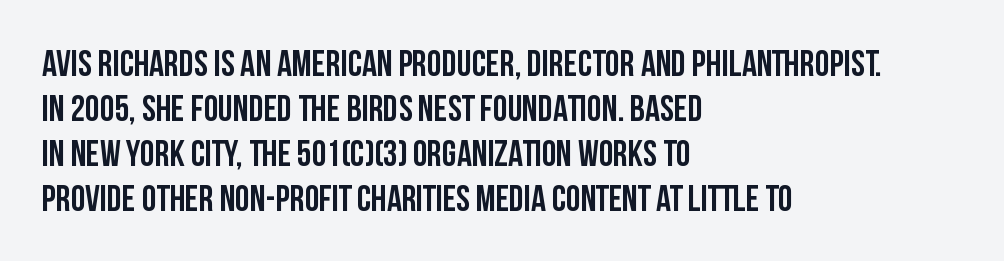
No feet cap the strokes, marking this as sans-serif type. Is the block centered? No — it sits flush against the left margin. Rule under the text: the space is simply empty. Designer's note — italics off, roman on.
